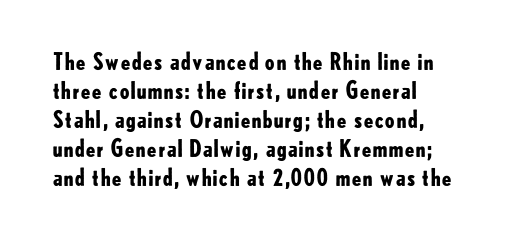
The typography opts for an upright posture over an oblique one. What weight is shown? A full bold with thick strokes. How would I describe the line gaps? Plain and ordinary. Each line starts at the same left margin while the right side varies.
